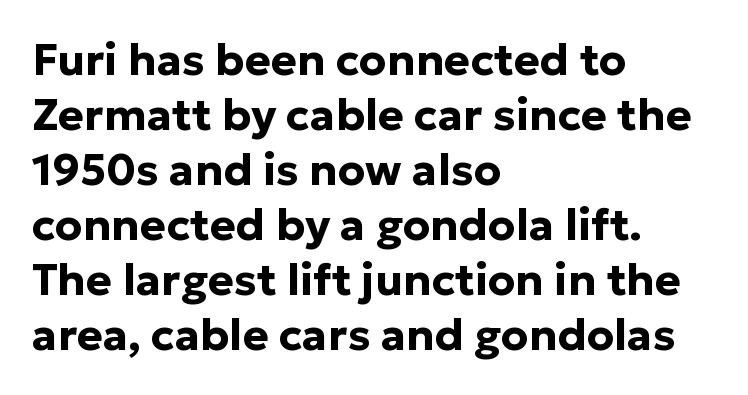
Each word holds together tightly as a unit, with standard inter-letter gaps. Unlike italic type, these characters show no tilt at all. You could not count columns in this text — the font is proportionally spaced. Casual observation: everything's shoved over to the left.
